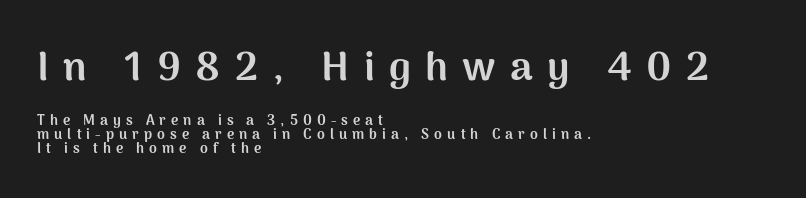
Caption: bold face, heavy strokes. In terms of leading, this rendering errs on the cramped side. The letters advance in unequal steps, a hallmark of proportional type. The line texture is sparse and dotted thanks to wide tracking. The paragraph shown leans on its left margin. Typesetter's note — upper block bumped up in size, lower block left smaller.
